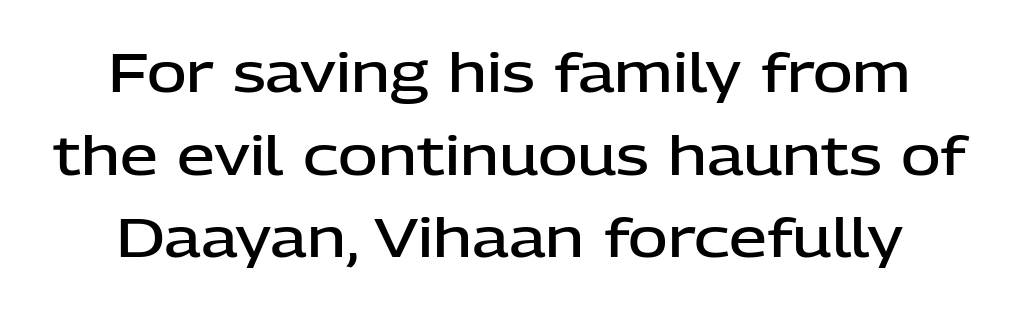
{"serif": "no", "italic": "no", "bold": "semi", "weight": "semibold", "width": "normal", "stroke_contrast": "low", "x_height": "medium", "monospaced": "no", "underline": "no", "line_spacing": "normal", "line_spacing_ratio": 1.53, "letter_spacing": "normal", "letter_spacing_em": 0.0, "glyph_px": 54}
